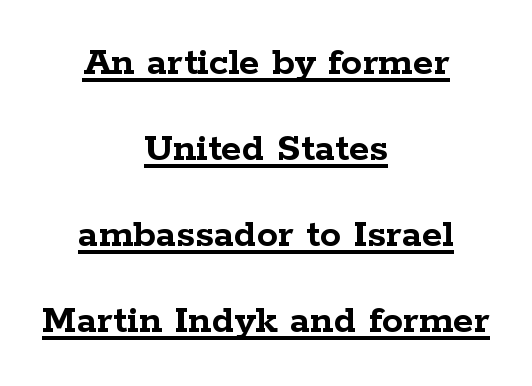
{"serif": "yes", "italic": "no", "bold": "yes", "weight": "semibold", "width": "wide", "stroke_contrast": "low", "x_height": "medium", "monospaced": "no", "underline": "yes", "align": "center", "line_spacing": "loose", "line_spacing_ratio": 2.05, "letter_spacing": "normal", "letter_spacing_em": 0.0, "glyph_px": 42}
